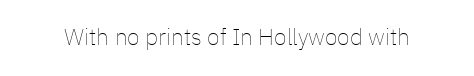
{"italic": "no", "bold": "no", "underline": "no", "letter_spacing": "normal", "letter_spacing_em": 0.0, "glyph_px": 23}
